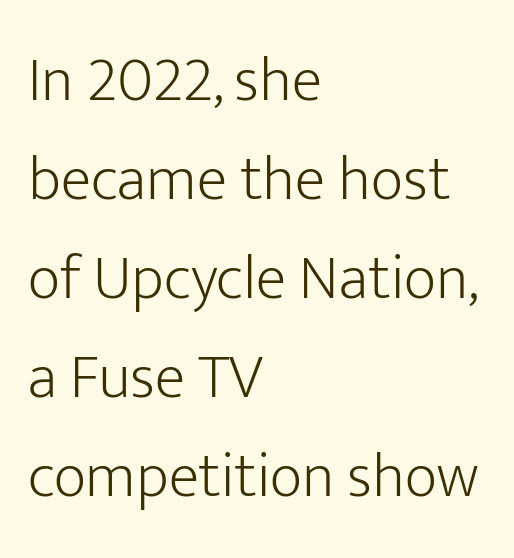
Q: Is the text bold? A: No.
Q: Is the text italic (slanted)? A: No, it is upright.
Q: Is the typeface a serif or a sans-serif typeface? A: Sans-serif.
Q: Is the text underlined? A: No.
Q: How is the paragraph aligned? A: Left-aligned.
Q: Is the spacing between letters normal or unusually wide? A: Normal.
Q: Is the spacing between lines tight, normal or loose? A: Normal.
Q: Width (condensed, normal, or wide)? A: Normal.
Q: Stroke contrast? A: Low.
Q: x-height? A: Medium.
Q: Monospaced? A: No.
